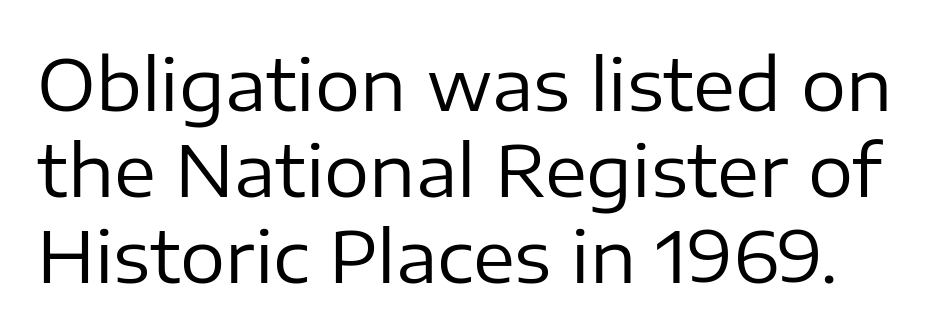
Q: Is the text bold? A: No.
Q: Is the text italic (slanted)? A: No, it is upright.
Q: Is the typeface a serif or a sans-serif typeface? A: Sans-serif.
Q: Is the text underlined? A: No.
Q: Is the spacing between letters normal or unusually wide? A: Normal.
Q: Width (condensed, normal, or wide)? A: Normal.
Q: Stroke contrast? A: Low.
Q: x-height? A: Medium.
Q: Monospaced? A: No.
